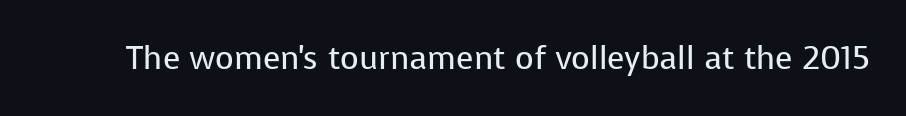
Q: Is the text bold? A: No.
Q: Is the text italic (slanted)? A: No, it is upright.
Q: Is the typeface a serif or a sans-serif typeface? A: Sans-serif.
Q: Is the text underlined? A: No.
Q: Is the spacing between letters normal or unusually wide? A: Normal.
Q: Width (condensed, normal, or wide)? A: Normal.
Q: Stroke contrast? A: Low.
Q: x-height? A: Medium.
Q: Monospaced? A: No.
